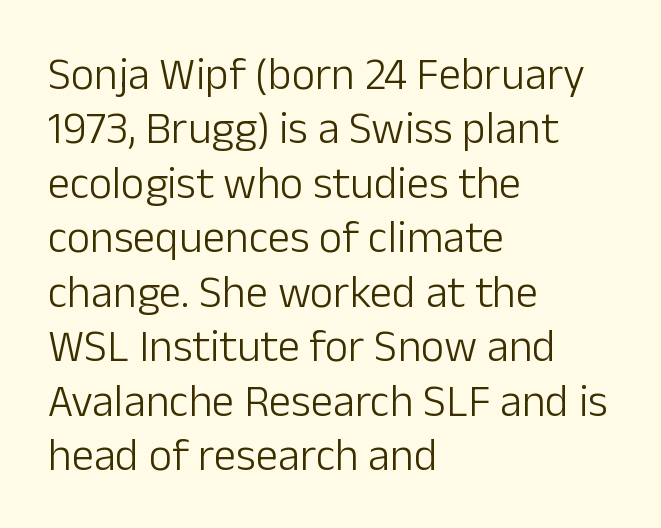
The image shows 45 px light sans-serif type, upright; set left-aligned, line spacing 1.21x, normal letter spacing, not underlined; low stroke contrast and a medium x-height.
